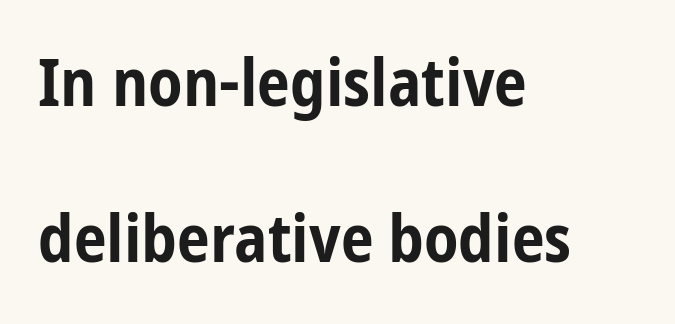
Check under the words: just untouched page. Note the varied advance widths — an 'i' is clearly narrower than an 'm'. Emphasis by weight is at full strength: bold. Short note: letters normally spaced. Vertical strokes here are truly vertical.
